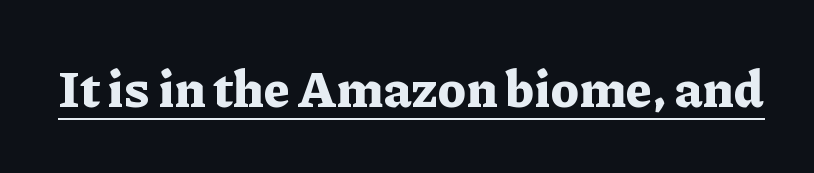
The image shows 51 px bold serif type, upright; set normal letter spacing, underlined; low stroke contrast and a medium x-height.
